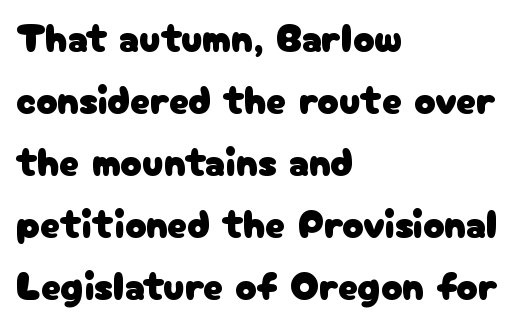
The font family rendered here belongs to the sans-serif group. Do the characters align in a grid? No, the font is proportional. The lines in this sample share a left origin and differ only in where they stop. These lines keep a tight, regular rhythm from letter to letter. Nope, not italic — everything's standing straight.
